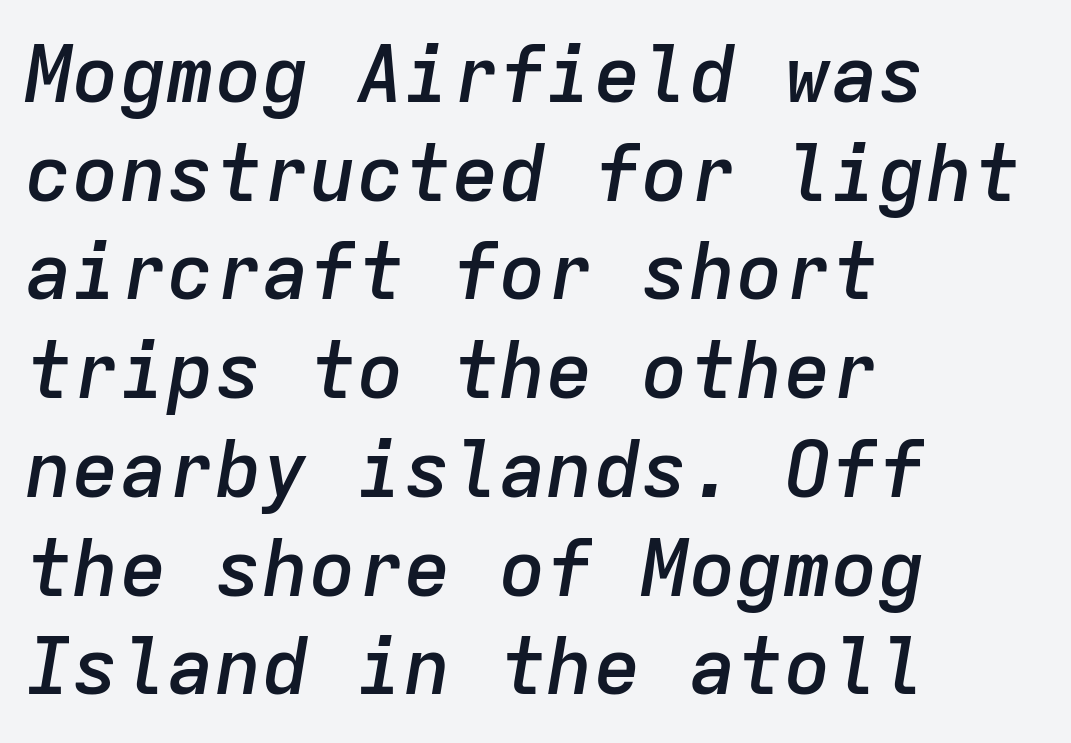
The image shows 79 px semibold type, italic (leaning right), monospaced; set left-aligned, normal line spacing (1.25x), normal letter spacing, not underlined; low stroke contrast and a medium x-height.
